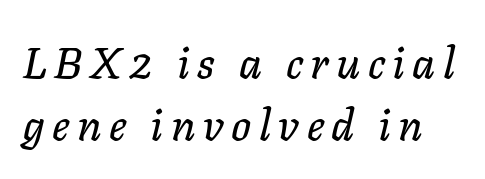
Q: Is the text italic (slanted)? A: Yes, it leans right by about 11 degrees.
Q: Is the text underlined? A: No.
Q: Is the spacing between lines tight, normal or loose? A: Normal.
Q: Width (condensed, normal, or wide)? A: Normal.
Q: Stroke contrast? A: Low.
Q: x-height? A: Medium.
Q: Monospaced? A: No.
